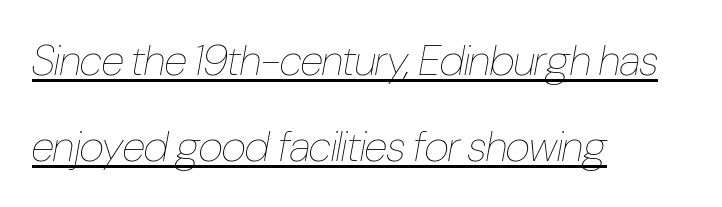
There is no visible air inserted between adjacent glyphs. If you drew a line through each stem, it would be angled. Caption: multi-line text, flush left, ragged right. The font is comparable to plain body text, perhaps lighter.
